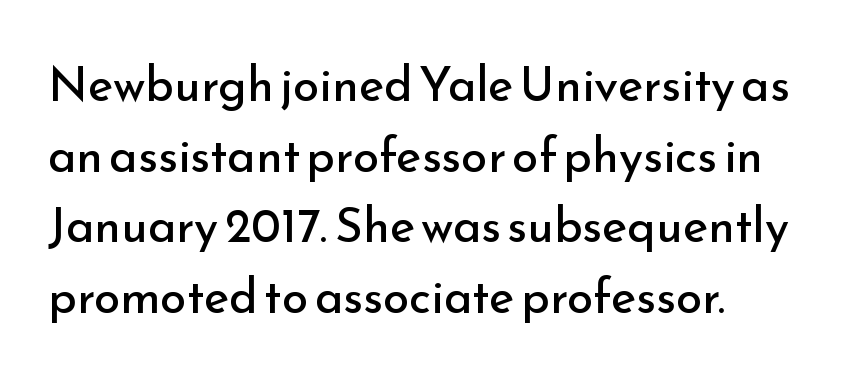
{"serif": "no", "italic": "no", "bold": "no", "weight": "regular", "width": "normal", "stroke_contrast": "low", "x_height": "small", "monospaced": "no", "underline": "no", "line_spacing": "normal", "line_spacing_ratio": 1.47, "letter_spacing": "normal", "letter_spacing_em": 0.0, "glyph_px": 48}
